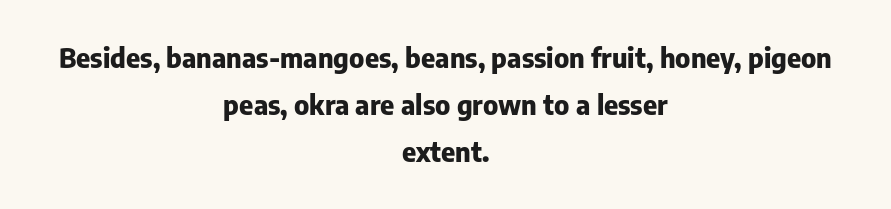
{"italic": "no", "bold": "yes", "underline": "no", "align": "center", "line_spacing_ratio": 1.75, "letter_spacing": "normal", "letter_spacing_em": 0.0, "glyph_px": 27}
